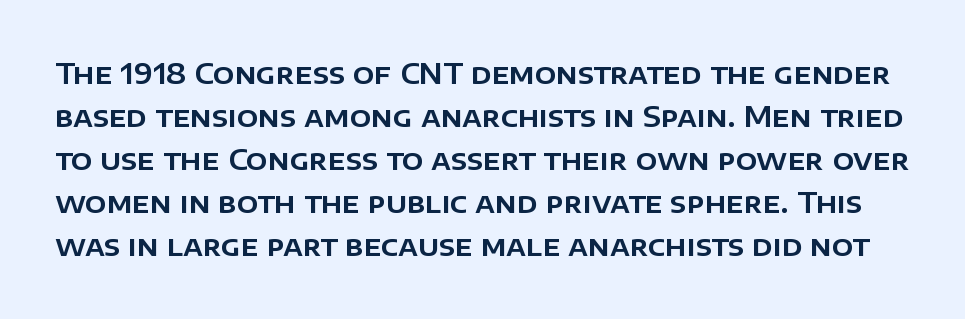
The image shows 28 px sans-serif type, upright; set normal line spacing (1.54x), normal letter spacing, not underlined; low stroke contrast and a large x-height.
